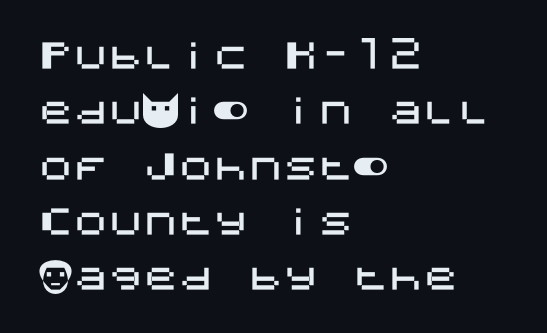
Q: Is the text italic (slanted)? A: No, it is upright.
Q: Is the typeface a serif or a sans-serif typeface? A: Sans-serif.
Q: Is the text underlined? A: No.
Q: How is the paragraph aligned? A: Left-aligned.
Q: Is the spacing between letters normal or unusually wide? A: Normal.
Q: Is the spacing between lines tight, normal or loose? A: Normal.
Q: Width (condensed, normal, or wide)? A: Normal.
Q: Stroke contrast? A: Medium.
Q: x-height? A: Large.
